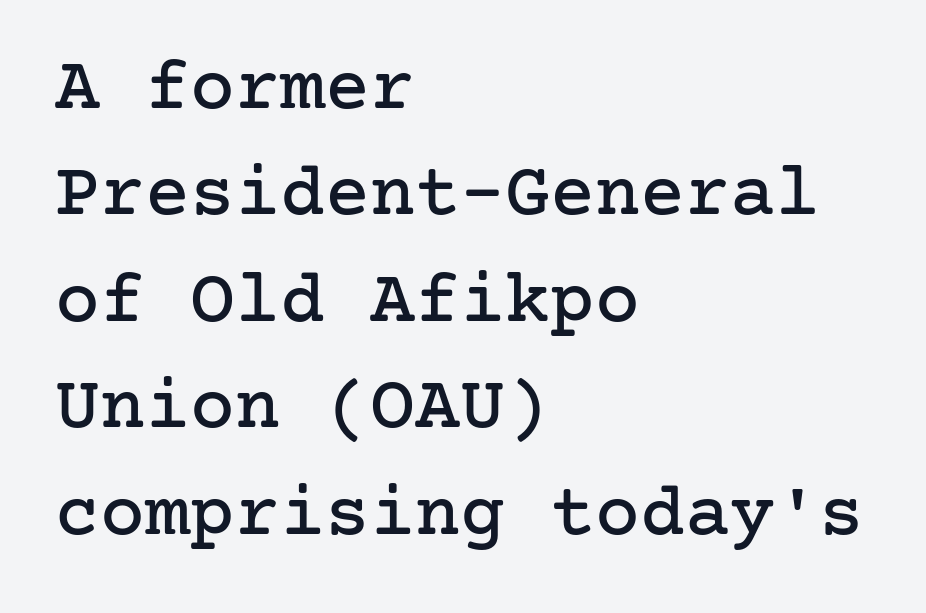
The type family on display is of the serif kind. Any mark beneath the type? The region is blank. The passage shown has conventional tracking throughout. Compared with a centered layout, this one pins lines to the left instead. It's the straight-up-and-down kind of type.
